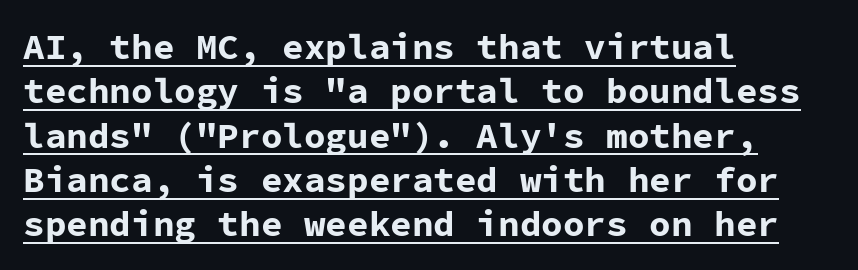
The image shows 36 px bold sans-serif type, upright, monospaced; set left-aligned, line spacing 1.23x, normal letter spacing, underlined; low stroke contrast and a medium x-height.
